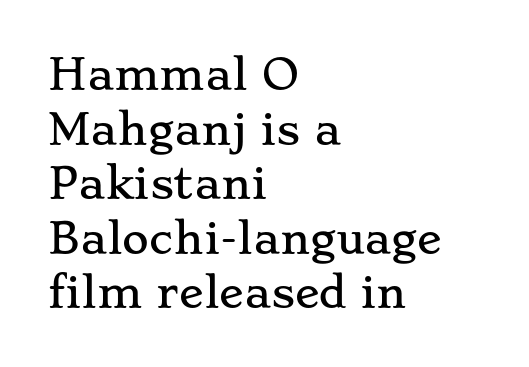
The image shows 41 px wide serif type, upright; set left-aligned, normal line spacing (1.33x), normal letter spacing, not underlined; low stroke contrast and a small x-height.
